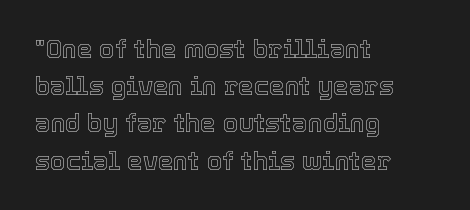
The image shows 25 px text type, upright; set left-aligned, normal line spacing (1.49x), normal letter spacing, not underlined.
